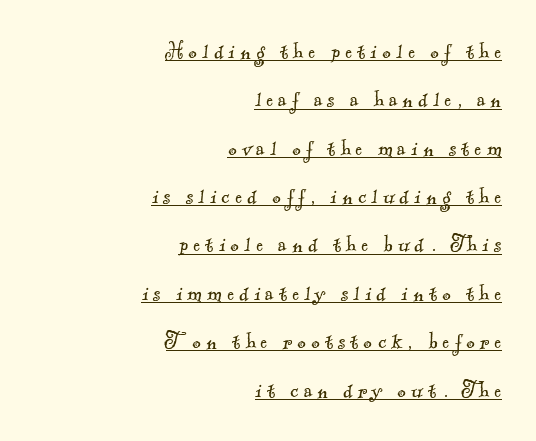
Q: Is the text bold? A: No.
Q: Is the text underlined? A: Yes.
Q: How is the paragraph aligned? A: Right-aligned.
Q: Is the spacing between letters normal or unusually wide? A: Unusually wide.
